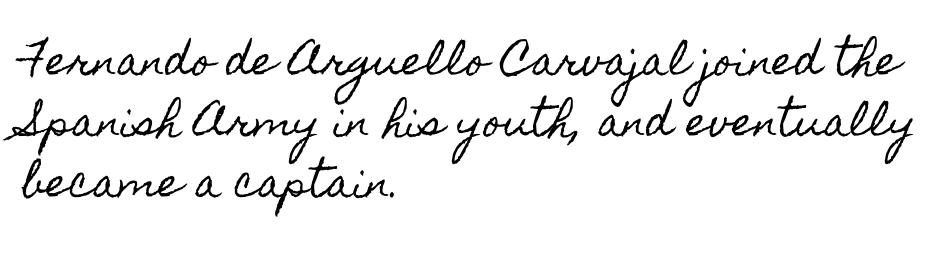
The image shows 39 px condensed type; set left-aligned, normal line spacing (1.57x), normal letter spacing, not underlined; a small x-height.
